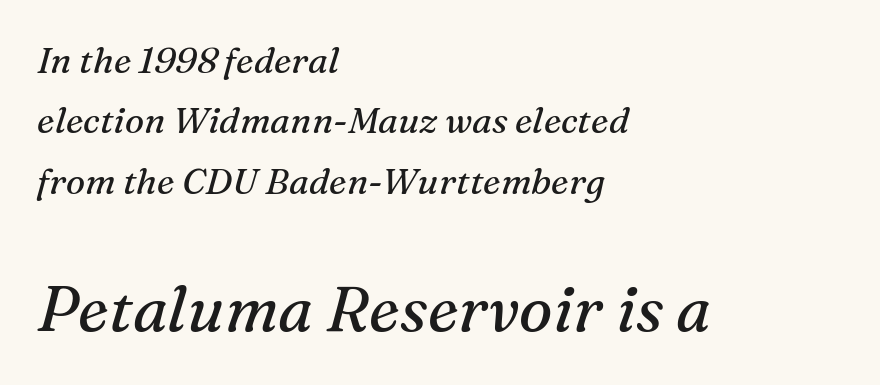
Successive baselines arrive at the customary interval. Size contrast runs from small at the top to large at the bottom. The letters sit at their default tracking, neither squeezed nor spread. Little horizontal feet cap the strokes, marking this as serif type. Only glyphs here, with clear space below each row. The text carries the slant typical of an italic or oblique font.
